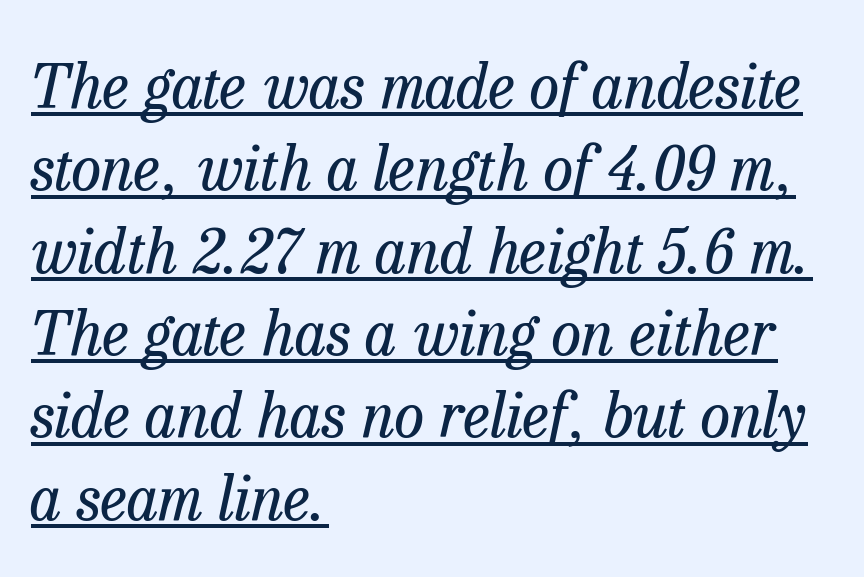
Q: Is the text bold? A: No.
Q: Is the text italic (slanted)? A: Yes, it leans right by about 13 degrees.
Q: Is the typeface a serif or a sans-serif typeface? A: Serif.
Q: Is the text underlined? A: Yes.
Q: How is the paragraph aligned? A: Left-aligned.
Q: Is the spacing between letters normal or unusually wide? A: Normal.
Q: Is the spacing between lines tight, normal or loose? A: Normal.
Q: Width (condensed, normal, or wide)? A: Normal.
Q: Stroke contrast? A: Low.
Q: x-height? A: Medium.
Q: Monospaced? A: No.
